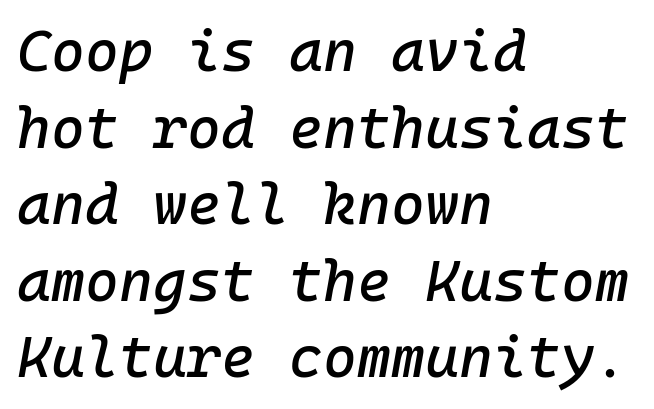
Rule under the text: the space is simply empty. Quick note: interline space is typical. You can tell it's italic because the verticals aren't actually vertical. All the whitespace from short lines collects on the right.
